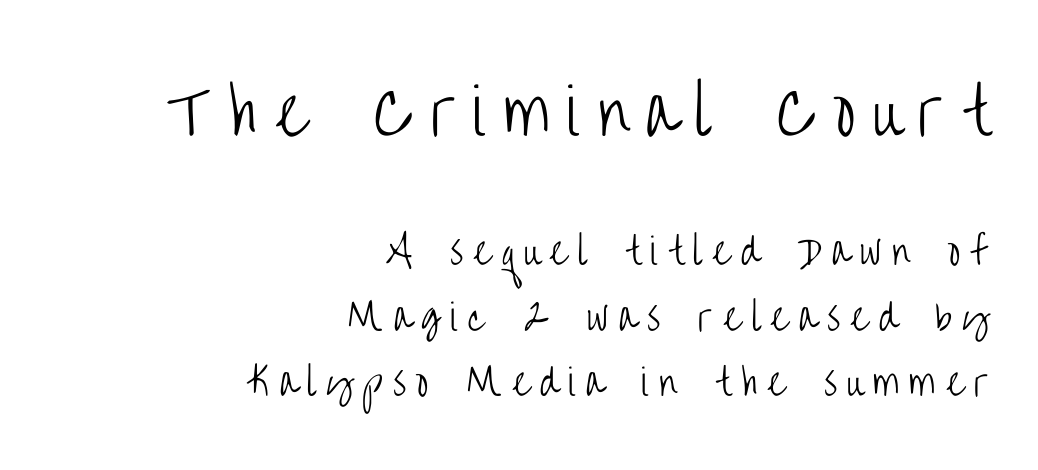
{"serif": "no", "italic": "no", "bold": "no", "weight": "light", "width": "condensed", "stroke_contrast": "low", "x_height": "large", "monospaced": "no", "underline": "no", "align": "right", "line_spacing_ratio": 1.83, "letter_spacing": "wide", "letter_spacing_em": 0.28, "larger_block": "first", "size_ratio": 1.75, "glyph_px": 63}
